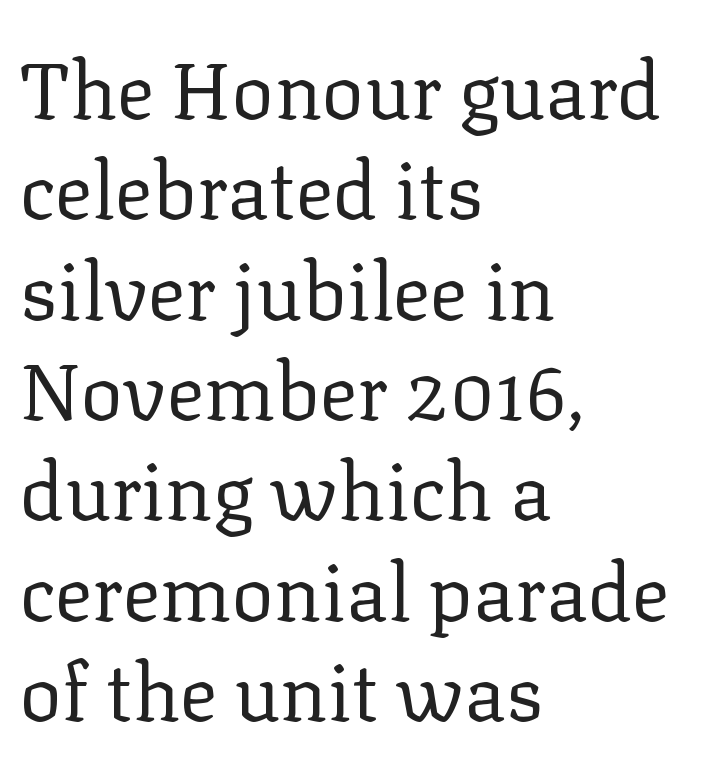
Q: Is the text bold? A: No.
Q: Is the text italic (slanted)? A: No, it is upright.
Q: Is the typeface a serif or a sans-serif typeface? A: Serif.
Q: Is the text underlined? A: No.
Q: How is the paragraph aligned? A: Left-aligned.
Q: Is the spacing between letters normal or unusually wide? A: Normal.
Q: Is the spacing between lines tight, normal or loose? A: Normal.
Q: Width (condensed, normal, or wide)? A: Normal.
Q: Stroke contrast? A: Low.
Q: x-height? A: Medium.
Q: Monospaced? A: No.
